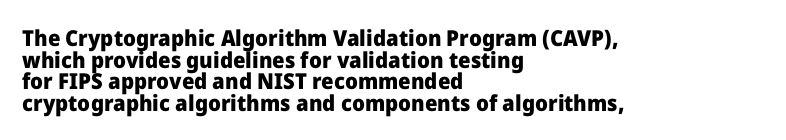
Stroke thickness is high; the sample reads as a true bold. The passage shown is not underscored anywhere. No extra tracking has been applied to these lines. If you drew a ruler down the left edge, every line would touch it.
